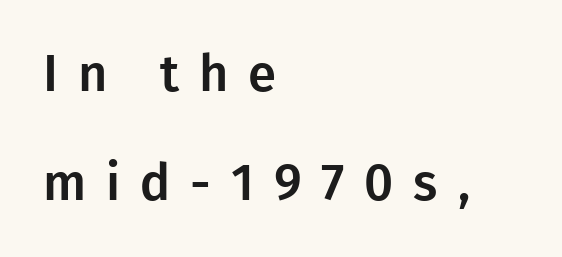
Q: Is the text italic (slanted)? A: No, it is upright.
Q: Is the typeface a serif or a sans-serif typeface? A: Sans-serif.
Q: Is the text underlined? A: No.
Q: How is the paragraph aligned? A: Left-aligned.
Q: Is the spacing between letters normal or unusually wide? A: Unusually wide.
Q: Is the spacing between lines tight, normal or loose? A: Loose.
Q: Width (condensed, normal, or wide)? A: Normal.
Q: Stroke contrast? A: Low.
Q: x-height? A: Medium.
Q: Monospaced? A: No.
